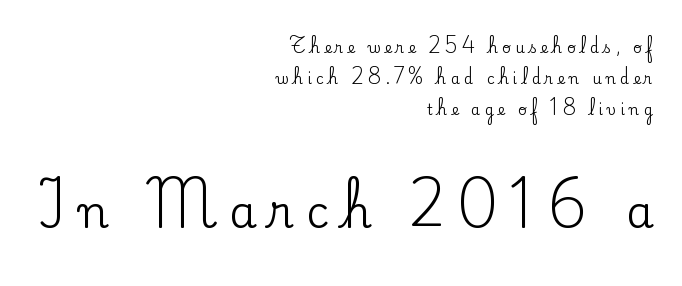
The image shows 44 px serif type, upright; set right-aligned, loose line spacing (2.07x), unusually wide letter spacing (+0.28 em), not underlined; the second (bottom) block is 2.93x larger; low stroke contrast and a small x-height.
